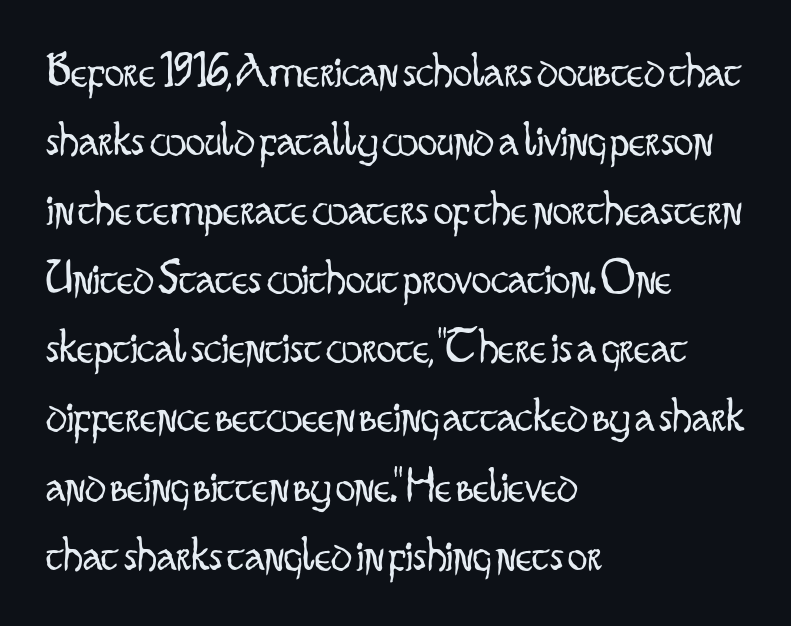
{"serif": "no", "italic": "no", "bold": "no", "weight": "light", "width": "condensed", "stroke_contrast": "low", "x_height": "small", "monospaced": "no", "underline": "no", "align": "left", "line_spacing": "normal", "line_spacing_ratio": 1.41, "letter_spacing": "normal", "letter_spacing_em": 0.0, "glyph_px": 49}
